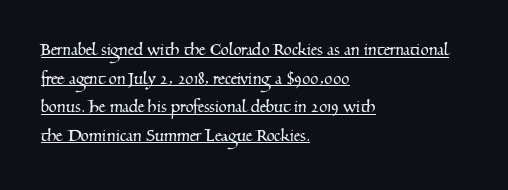
Horizontal bands of white between lines are of average thickness. This rendering leaves character spacing at its baseline value. Typeset ragged right — the left edge is the straight one. A baseline rule has been typeset under these characters.
